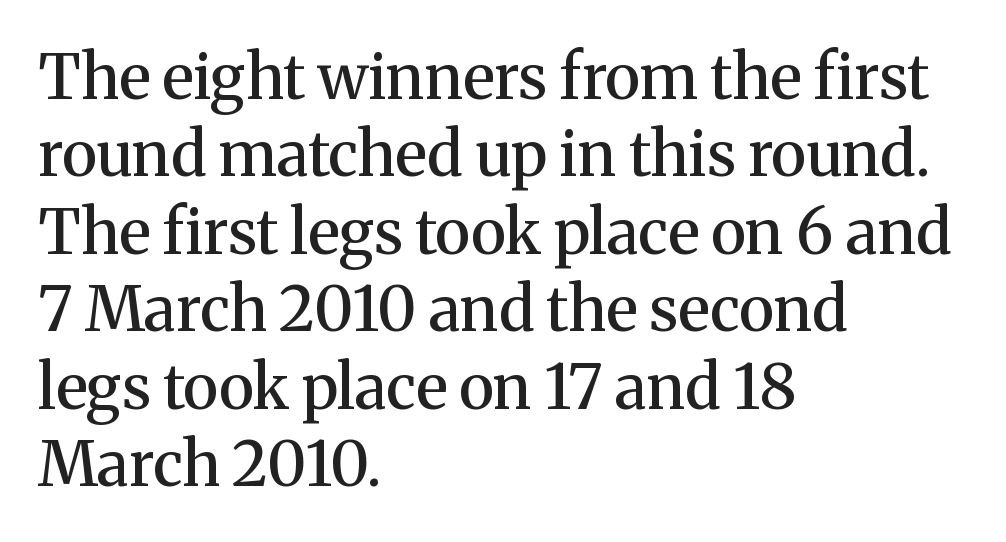
Is there any slant? The stems are plumb. One-word summary of the alignment: left. Stroke thickness is moderately raised; the sample reads as semibold. The specimen omits any rule beneath the text block's lines. The line-height multiplier appears to be the usual default. The type family on display is of the serif kind.
